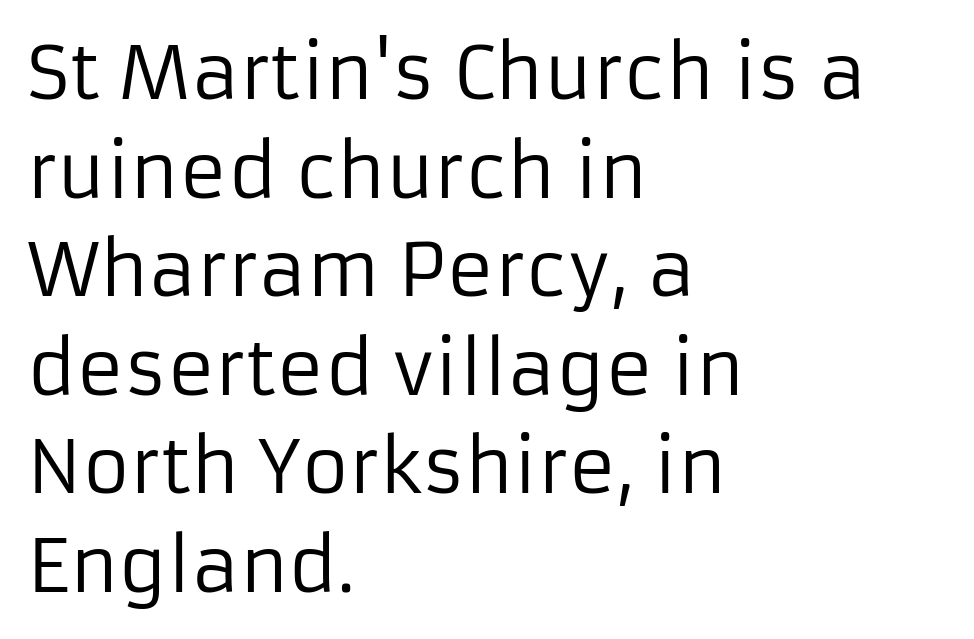
Q: Is the text bold? A: No.
Q: Is the text italic (slanted)? A: No, it is upright.
Q: Is the typeface a serif or a sans-serif typeface? A: Sans-serif.
Q: Is the text underlined? A: No.
Q: How is the paragraph aligned? A: Left-aligned.
Q: Is the spacing between letters normal or unusually wide? A: Normal.
Q: Is the spacing between lines tight, normal or loose? A: Normal.
Q: Width (condensed, normal, or wide)? A: Normal.
Q: Stroke contrast? A: Low.
Q: x-height? A: Medium.
Q: Monospaced? A: No.
